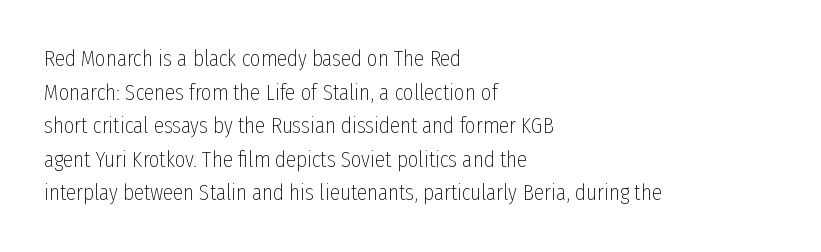
Q: Is the text bold? A: No.
Q: Is the text italic (slanted)? A: No, it is upright.
Q: Is the text underlined? A: No.
Q: How is the paragraph aligned? A: Left-aligned.
Q: Is the spacing between letters normal or unusually wide? A: Normal.
Q: Is the spacing between lines tight, normal or loose? A: Normal.
